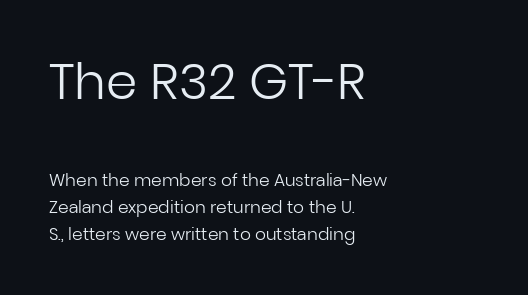
{"serif": "no", "italic": "no", "bold": "no", "weight": "regular", "width": "normal", "stroke_contrast": "low", "x_height": "medium", "monospaced": "no", "underline": "no", "align": "left", "line_spacing": "normal", "line_spacing_ratio": 1.6, "letter_spacing": "normal", "letter_spacing_em": 0.0, "larger_block": "first", "size_ratio": 2.94, "glyph_px": 50}
